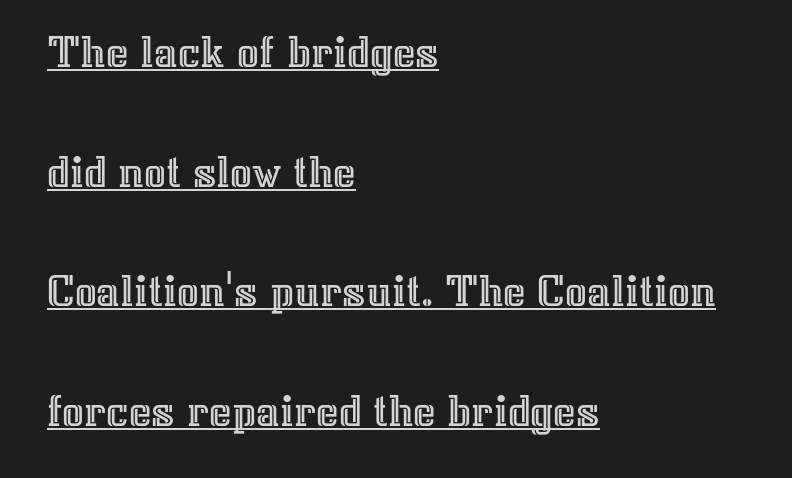
{"italic": "no", "width": "normal", "x_height": "medium", "monospaced": "no", "underline": "yes", "align": "left", "line_spacing": "loose", "line_spacing_ratio": 2.49, "letter_spacing": "normal", "letter_spacing_em": 0.0, "glyph_px": 48}
